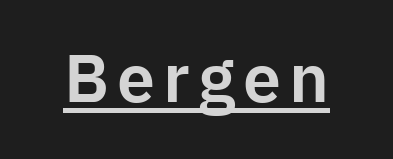
Q: Is the text italic (slanted)? A: No, it is upright.
Q: Is the typeface a serif or a sans-serif typeface? A: Sans-serif.
Q: Is the text underlined? A: Yes.
Q: Width (condensed, normal, or wide)? A: Normal.
Q: Stroke contrast? A: Low.
Q: x-height? A: Medium.
Q: Monospaced? A: No.
